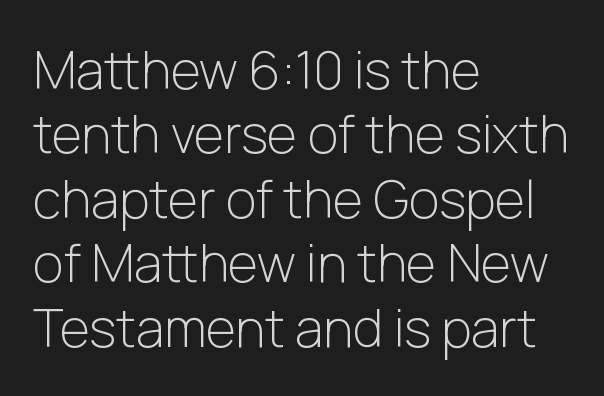
The image shows 52 px light sans-serif type, upright; set left-aligned, line spacing 1.24x, normal letter spacing, not underlined; low stroke contrast and a medium x-height.
